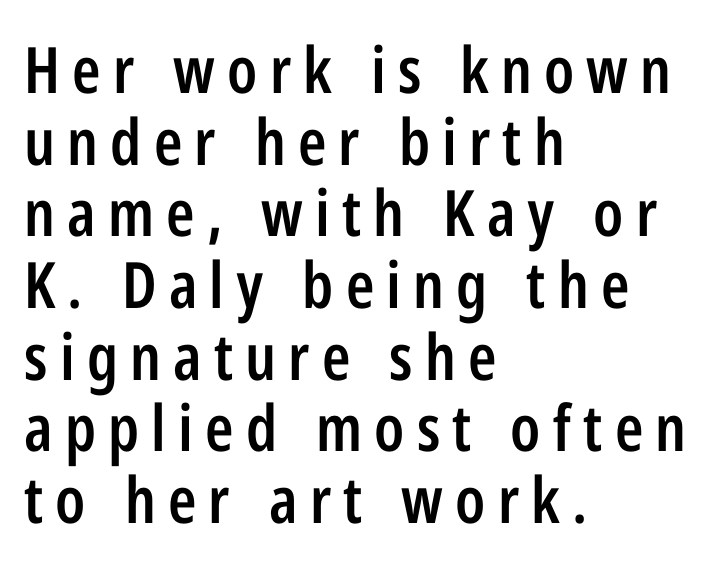
These lines were composed using upright roman letters. Each glyph is drawn with semibold strokes, heavier than normal yet not fully bold. The letters advance in unequal steps, a hallmark of proportional type. Unmarked baselines from the first word to the last. This is sans-serif lettering, the kind often seen on screens and signage.
